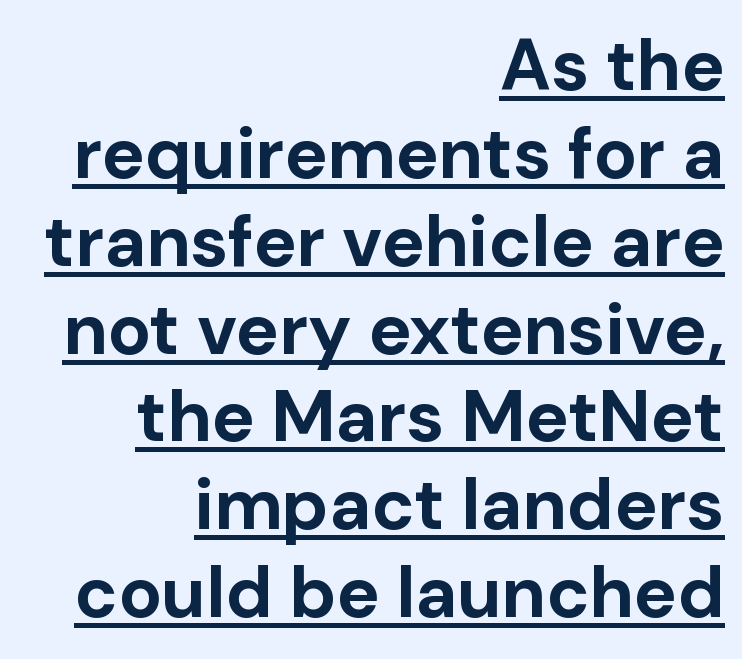
{"serif": "no", "italic": "no", "bold": "yes", "weight": "bold", "width": "normal", "stroke_contrast": "low", "x_height": "medium", "monospaced": "no", "underline": "yes", "align": "right", "line_spacing_ratio": 1.22, "letter_spacing": "normal", "letter_spacing_em": 0.0, "glyph_px": 72}
